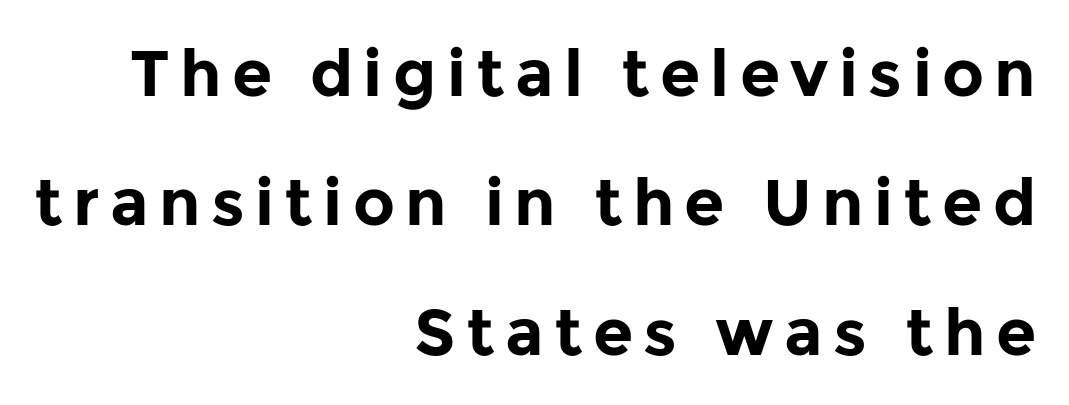
The image shows 65 px bold sans-serif type, upright; set right-aligned, loose line spacing (1.99x), not underlined; low stroke contrast and a medium x-height.
